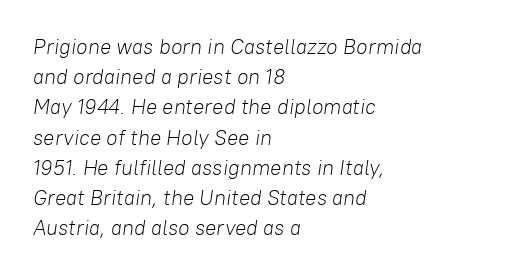
The image shows 21 px text type, italic (leaning right); set left-aligned, normal line spacing (1.44x), normal letter spacing, not underlined.
